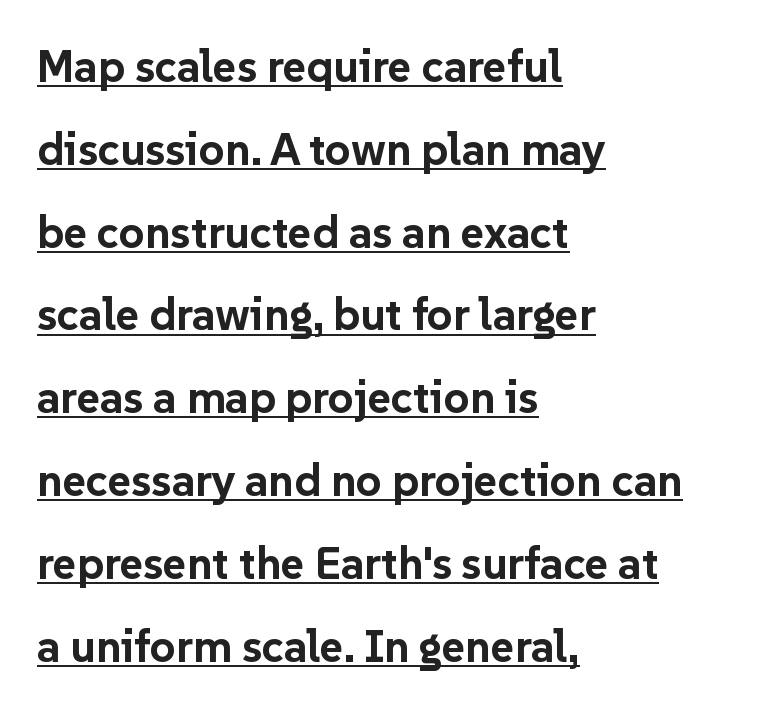
{"serif": "no", "italic": "no", "bold": "yes", "weight": "bold", "width": "normal", "stroke_contrast": "low", "x_height": "medium", "monospaced": "no", "underline": "yes", "align": "left", "line_spacing_ratio": 1.84, "letter_spacing": "normal", "letter_spacing_em": 0.0, "glyph_px": 45}
